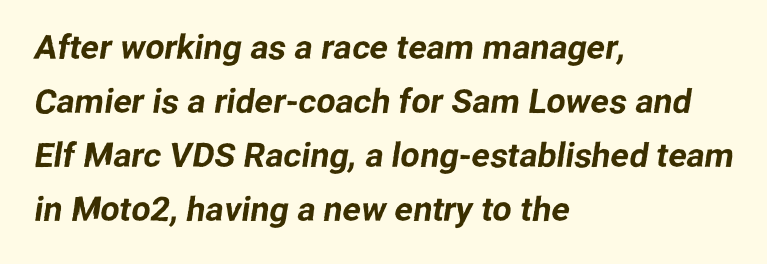
Q: Is the typeface a serif or a sans-serif typeface? A: Sans-serif.
Q: Is the text underlined? A: No.
Q: How is the paragraph aligned? A: Left-aligned.
Q: Is the spacing between letters normal or unusually wide? A: Normal.
Q: Is the spacing between lines tight, normal or loose? A: Normal.
Q: Width (condensed, normal, or wide)? A: Normal.
Q: Stroke contrast? A: Low.
Q: x-height? A: Medium.
Q: Monospaced? A: No.
